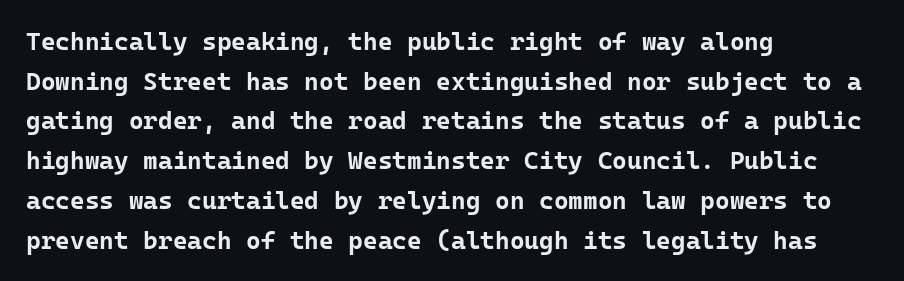
{"italic": "no", "bold": "yes", "underline": "no", "align": "left", "line_spacing": "normal", "line_spacing_ratio": 1.59, "letter_spacing": "normal", "letter_spacing_em": 0.0, "glyph_px": 25}
